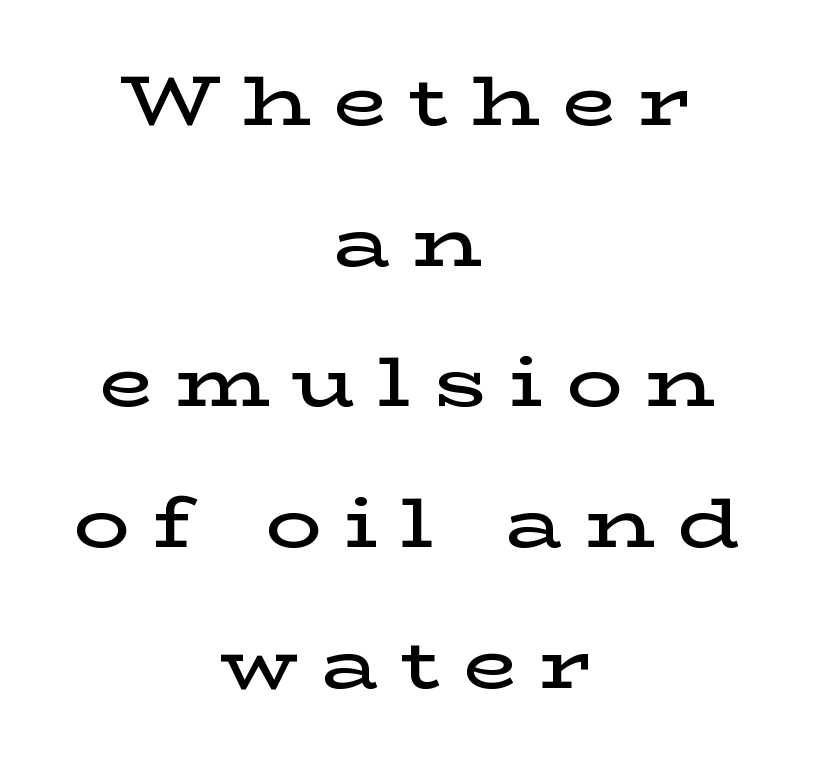
{"serif": "yes", "italic": "no", "bold": "semi", "weight": "semibold", "width": "wide", "stroke_contrast": "low", "x_height": "medium", "monospaced": "no", "underline": "no", "align": "center", "line_spacing": "loose", "line_spacing_ratio": 2.01, "letter_spacing": "wide", "letter_spacing_em": 0.32, "glyph_px": 70}
